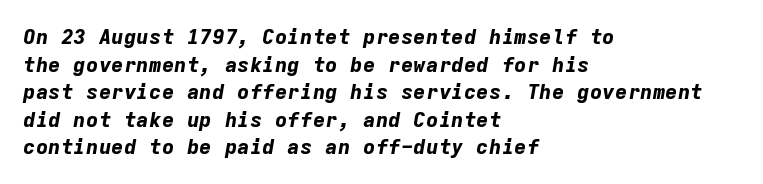
{"italic": "yes", "lean": "right", "slant_degrees": 9, "bold": "yes", "underline": "no", "align": "left", "line_spacing": "normal", "line_spacing_ratio": 1.31, "letter_spacing": "normal", "letter_spacing_em": 0.0, "glyph_px": 21}
